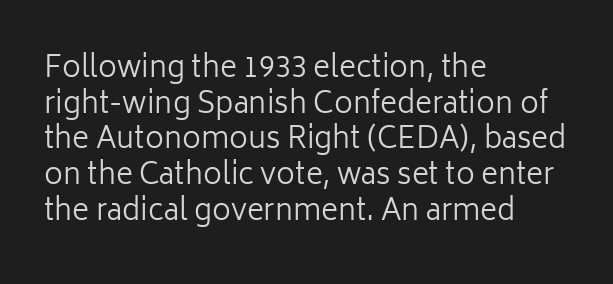
The image shows 29 px regular-weight sans-serif type, upright; set left-aligned, line spacing 1.23x, normal letter spacing, not underlined; low stroke contrast and a medium x-height.
